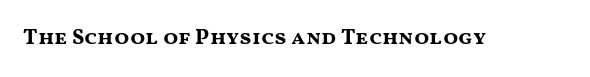
Short note: letters normally spaced. Words float on clear page, feet unadorned. The letters stand upright; this is a roman face. Heavy, bold letterforms.
